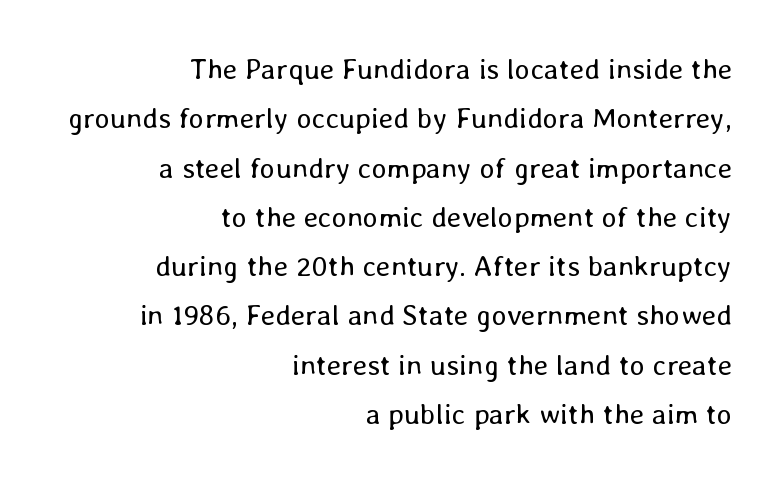
Does extra space separate the letters? No, they use regular spacing. The compositor pushed each line to the right boundary. The space between consecutive lines is moderate. Descender tails drop into unmarked territory. The passage shown is typed in a proportional face where columns would drift.
